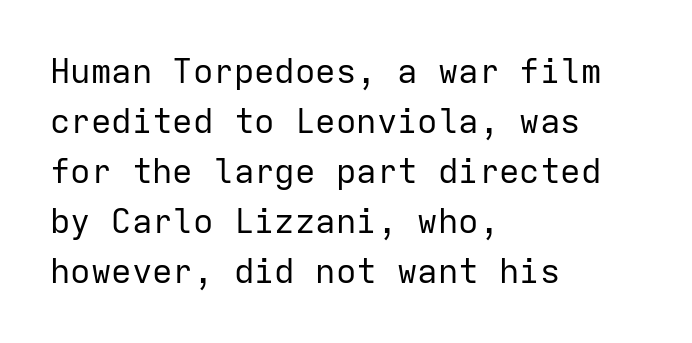
Q: Is the text bold? A: No.
Q: Is the text italic (slanted)? A: No, it is upright.
Q: Is the typeface a serif or a sans-serif typeface? A: Sans-serif.
Q: Is the text underlined? A: No.
Q: How is the paragraph aligned? A: Left-aligned.
Q: Is the spacing between letters normal or unusually wide? A: Normal.
Q: Is the spacing between lines tight, normal or loose? A: Normal.
Q: Width (condensed, normal, or wide)? A: Normal.
Q: Stroke contrast? A: Low.
Q: x-height? A: Medium.
Q: Monospaced? A: Yes.
